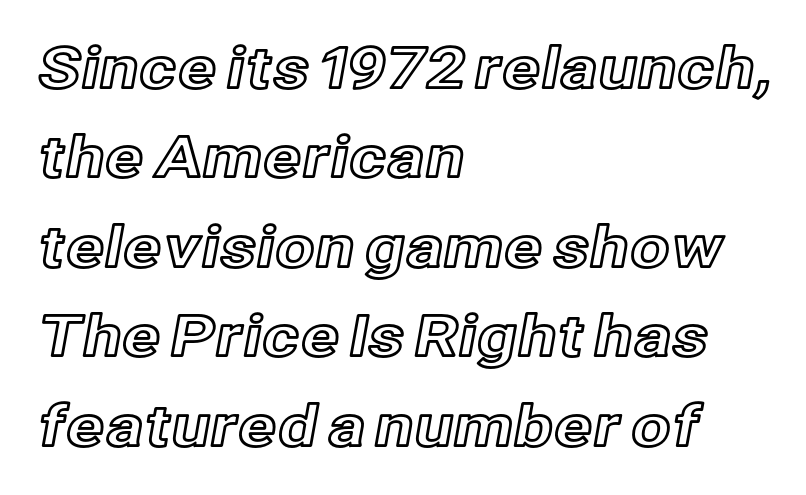
{"width": "normal", "x_height": "medium", "monospaced": "no", "underline": "no", "align": "left", "line_spacing": "normal", "line_spacing_ratio": 1.57, "letter_spacing": "normal", "letter_spacing_em": 0.0, "glyph_px": 57}
